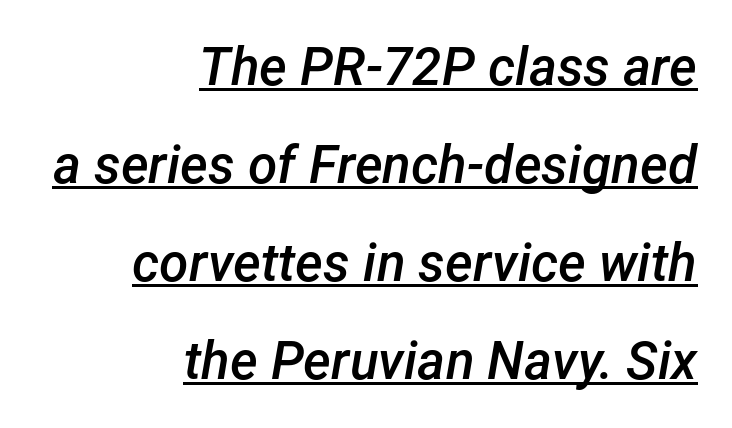
The passage shown is typed in a proportional face where columns would drift. Characters are canted at an angle relative to the baseline's perpendicular. The glyphs are accompanied by a horizontal stroke just below them. One-word summary of the alignment: right. There is no visible air inserted between adjacent glyphs. Heft: intermediate — a semibold.
